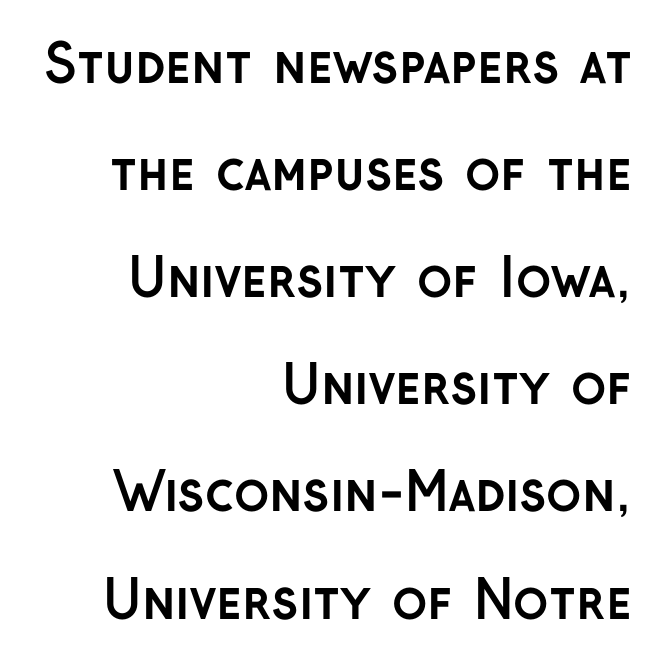
Descenders are the only things crossing below the line. Style check: upright. What stands out about the letter spacing? Nothing — it is the standard amount. A flush-right, rag-left setting is used for this passage. Is this a fixed-width face? No — the glyphs have proportional, varying widths.
